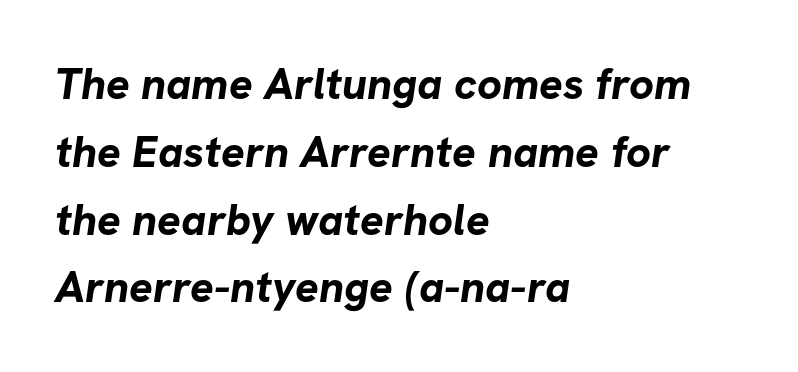
Q: Is the text bold? A: Yes.
Q: Is the typeface a serif or a sans-serif typeface? A: Sans-serif.
Q: Is the text underlined? A: No.
Q: How is the paragraph aligned? A: Left-aligned.
Q: Is the spacing between letters normal or unusually wide? A: Normal.
Q: Is the spacing between lines tight, normal or loose? A: Normal.
Q: Width (condensed, normal, or wide)? A: Normal.
Q: Stroke contrast? A: Low.
Q: x-height? A: Medium.
Q: Monospaced? A: No.
